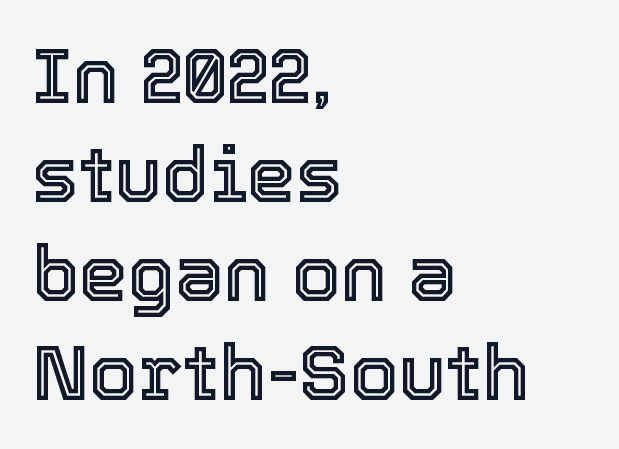
Leading: standard. A typesetter would call this proportional, since set widths differ per character. Every stem runs plumb, perpendicular to the baseline. Horizontal alignment here is leftward, the default for most running prose.
